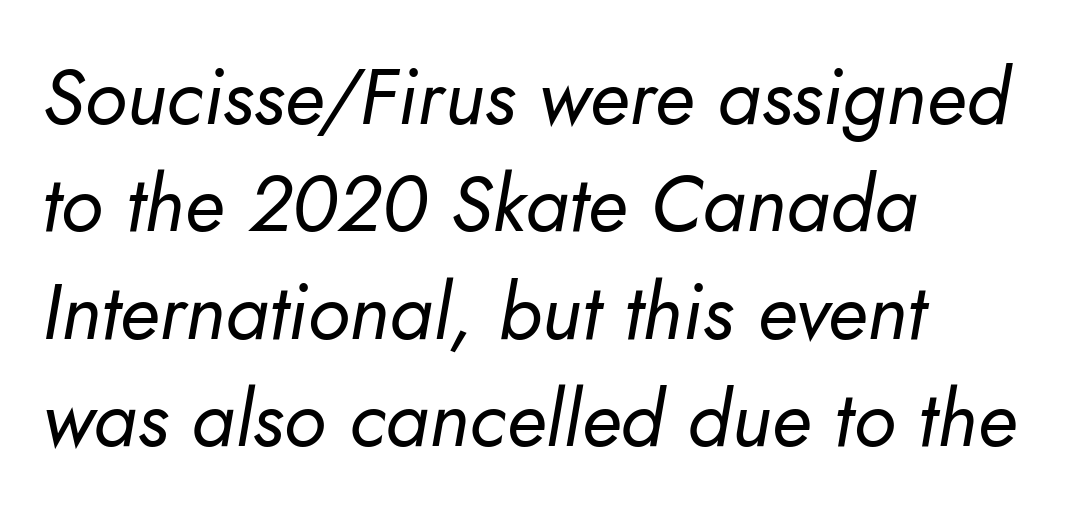
{"italic": "yes", "lean": "right", "slant_degrees": 10, "bold": "no", "weight": "regular", "width": "normal", "stroke_contrast": "low", "x_height": "small", "monospaced": "no", "underline": "no", "align": "left", "line_spacing": "normal", "line_spacing_ratio": 1.36, "letter_spacing": "normal", "letter_spacing_em": 0.0, "glyph_px": 79}
